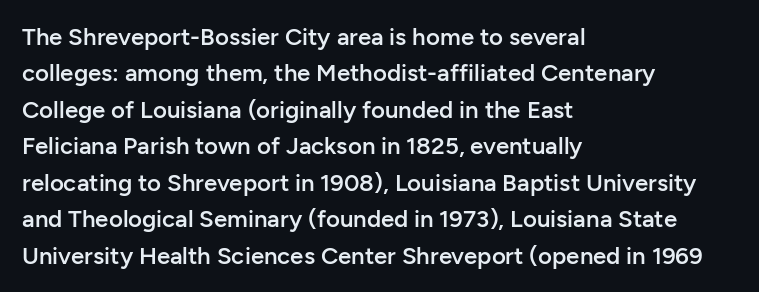
{"italic": "no", "bold": "semi", "underline": "no", "align": "left", "line_spacing": "normal", "line_spacing_ratio": 1.52, "letter_spacing": "normal", "letter_spacing_em": 0.0, "glyph_px": 24}
